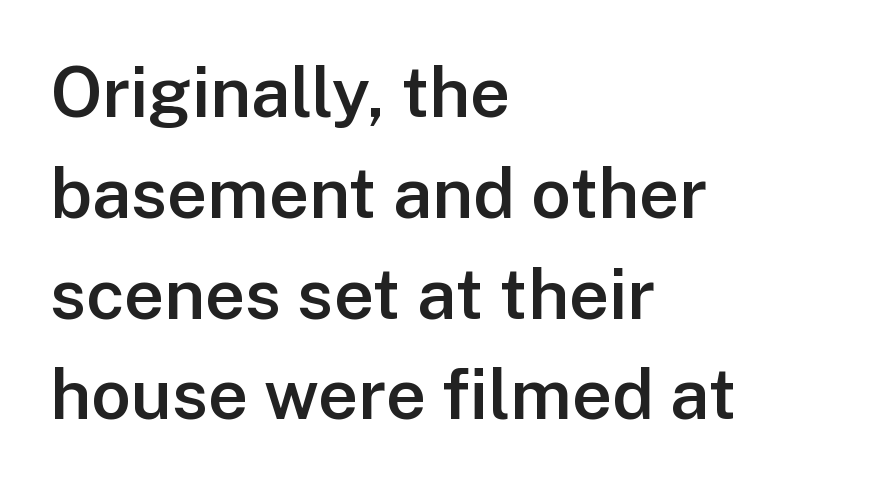
{"serif": "no", "italic": "no", "bold": "semi", "weight": "semibold", "width": "normal", "stroke_contrast": "low", "x_height": "medium", "monospaced": "no", "underline": "no", "align": "left", "line_spacing": "normal", "line_spacing_ratio": 1.44, "letter_spacing": "normal", "letter_spacing_em": 0.0, "glyph_px": 70}
